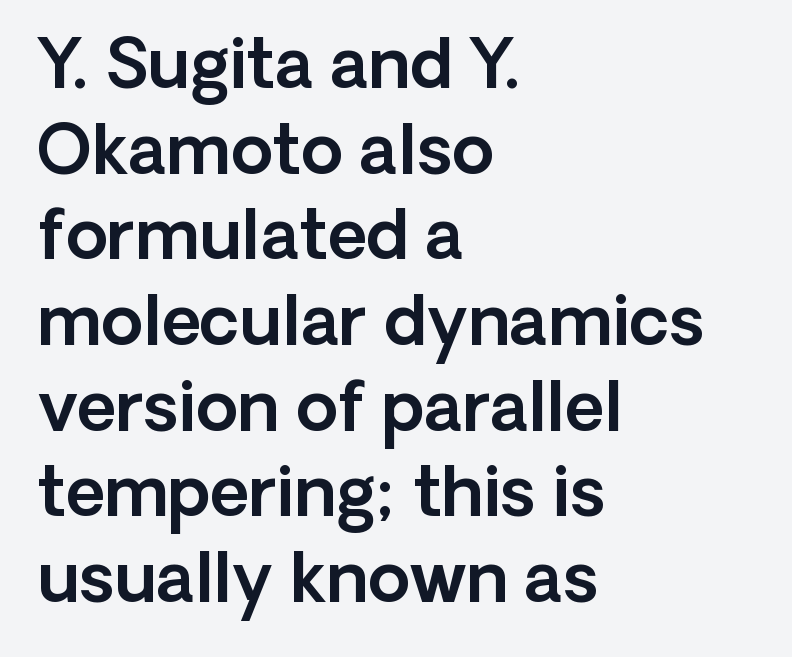
Q: Is the text italic (slanted)? A: No, it is upright.
Q: Is the typeface a serif or a sans-serif typeface? A: Sans-serif.
Q: Is the text underlined? A: No.
Q: How is the paragraph aligned? A: Left-aligned.
Q: Is the spacing between letters normal or unusually wide? A: Normal.
Q: Is the spacing between lines tight, normal or loose? A: Normal.
Q: Width (condensed, normal, or wide)? A: Normal.
Q: x-height? A: Medium.
Q: Monospaced? A: No.
